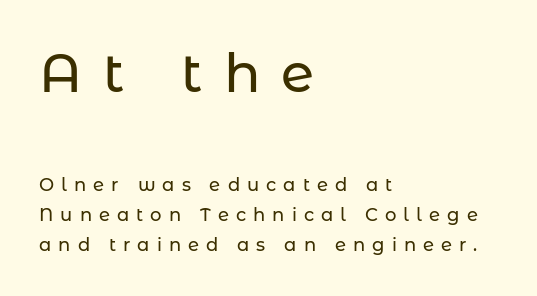
Q: Is the text italic (slanted)? A: No, it is upright.
Q: Is the typeface a serif or a sans-serif typeface? A: Sans-serif.
Q: Is the text underlined? A: No.
Q: How is the paragraph aligned? A: Left-aligned.
Q: Is the spacing between letters normal or unusually wide? A: Unusually wide.
Q: Is the spacing between lines tight, normal or loose? A: Normal.
Q: Which block of text is set in a larger size, the first (top) or the second (bottom)? A: The first (top) one.
Q: Width (condensed, normal, or wide)? A: Normal.
Q: Stroke contrast? A: Low.
Q: x-height? A: Medium.
Q: Monospaced? A: No.
